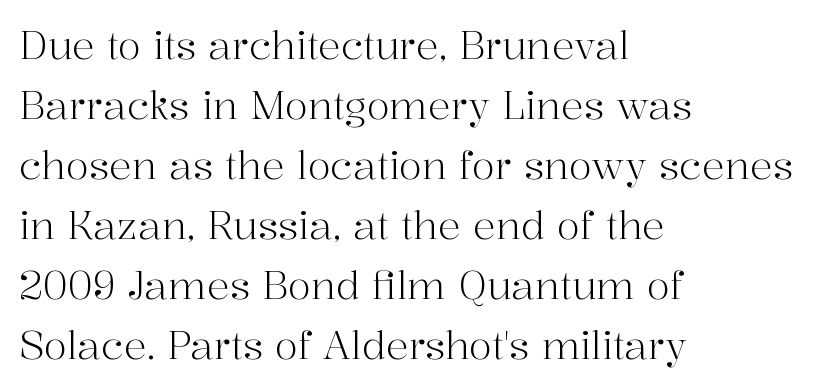
The passage shown is not bold in any degree. The designer left line spacing at the default. The letters sit at their default tracking, neither squeezed nor spread. Does the lettering tilt? It doesn't — this is upright. Each letter's strokes conclude with small projecting serifs.
